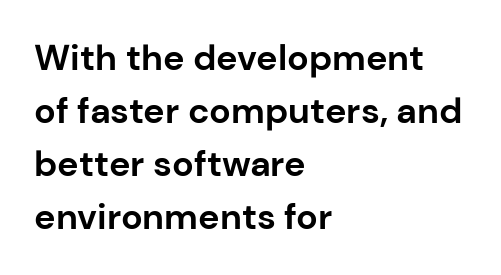
The image shows 36 px bold sans-serif type, upright; set left-aligned, normal line spacing (1.47x), normal letter spacing, not underlined; low stroke contrast and a medium x-height.
